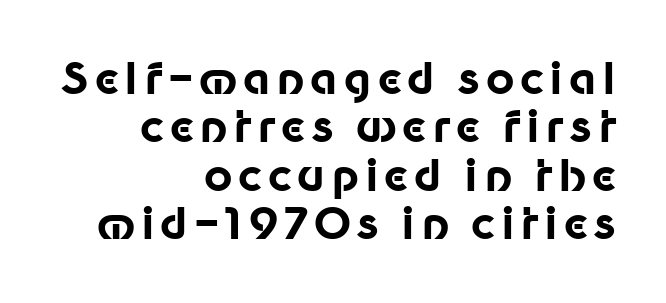
Q: Is the text bold? A: Yes.
Q: Is the text italic (slanted)? A: No, it is upright.
Q: Is the typeface a serif or a sans-serif typeface? A: Sans-serif.
Q: Is the text underlined? A: No.
Q: How is the paragraph aligned? A: Right-aligned.
Q: Is the spacing between lines tight, normal or loose? A: Tight.
Q: Width (condensed, normal, or wide)? A: Normal.
Q: Stroke contrast? A: Low.
Q: x-height? A: Medium.
Q: Monospaced? A: No.
